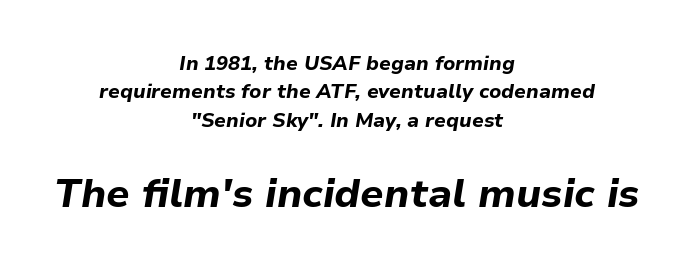
{"italic": "yes", "lean": "right", "slant_degrees": 9, "bold": "yes", "weight": "bold", "width": "normal", "stroke_contrast": "low", "x_height": "medium", "monospaced": "no", "underline": "no", "align": "center", "line_spacing": "normal", "line_spacing_ratio": 1.42, "letter_spacing": "normal", "letter_spacing_em": 0.0, "larger_block": "second", "size_ratio": 2.0, "glyph_px": 40}
